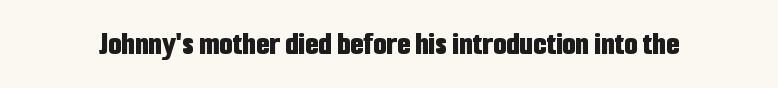
{"serif": "no", "italic": "no", "bold": "yes", "weight": "bold", "width": "condensed", "stroke_contrast": "low", "x_height": "medium", "monospaced": "no", "underline": "no", "letter_spacing": "normal", "letter_spacing_em": 0.0, "glyph_px": 34}
